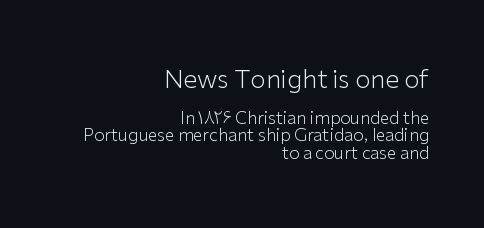
The image shows 25 px text type, upright; set right-aligned, tight line spacing (1.03x), normal letter spacing, not underlined; the first (top) block is 1.47x larger.
